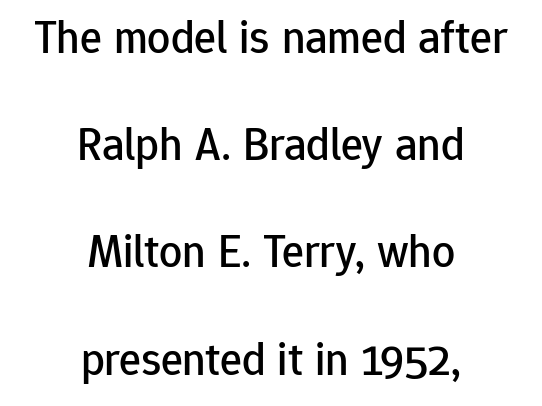
{"serif": "no", "italic": "no", "width": "normal", "stroke_contrast": "low", "x_height": "medium", "monospaced": "no", "underline": "no", "align": "center", "line_spacing": "loose", "line_spacing_ratio": 2.33, "letter_spacing": "normal", "letter_spacing_em": 0.0, "glyph_px": 46}
